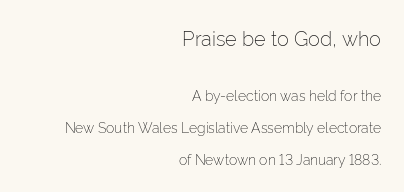
Q: Is the text bold? A: No.
Q: Is the text italic (slanted)? A: No, it is upright.
Q: Is the text underlined? A: No.
Q: How is the paragraph aligned? A: Right-aligned.
Q: Is the spacing between letters normal or unusually wide? A: Normal.
Q: Is the spacing between lines tight, normal or loose? A: Loose.
Q: Which block of text is set in a larger size, the first (top) or the second (bottom)? A: The first (top) one.
